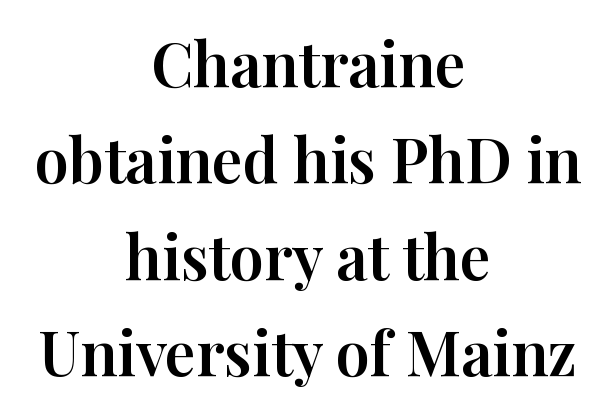
Spacing verdict: proportional, widths tailored to each character. Horizontal alignment here is central, giving a formal, balanced look. The letters sit at their default tracking, neither squeezed nor spread. Regular leading.
